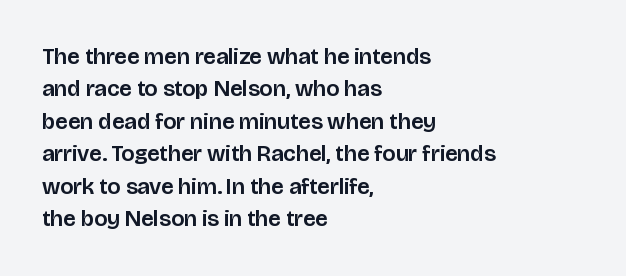
The image shows 23 px text type, upright; set left-aligned, normal line spacing (1.41x), normal letter spacing, not underlined.
